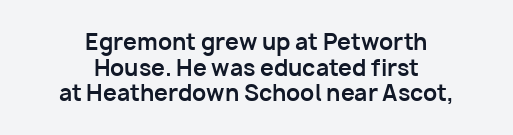
{"italic": "no", "bold": "yes", "underline": "no", "align": "center", "line_spacing_ratio": 1.16, "letter_spacing": "normal", "letter_spacing_em": 0.0, "glyph_px": 22}
